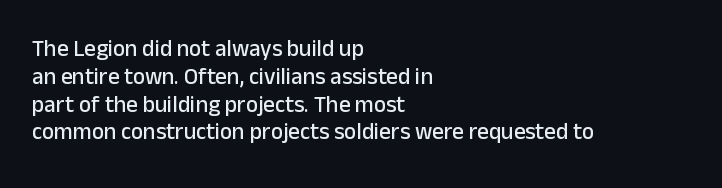
Here the glyphs are tracked normally, forming tight word shapes. The specimen omits any rule beneath the text block's lines. Vertical strokes here are truly vertical. The lines in this sample share a left origin and differ only in where they stop.
